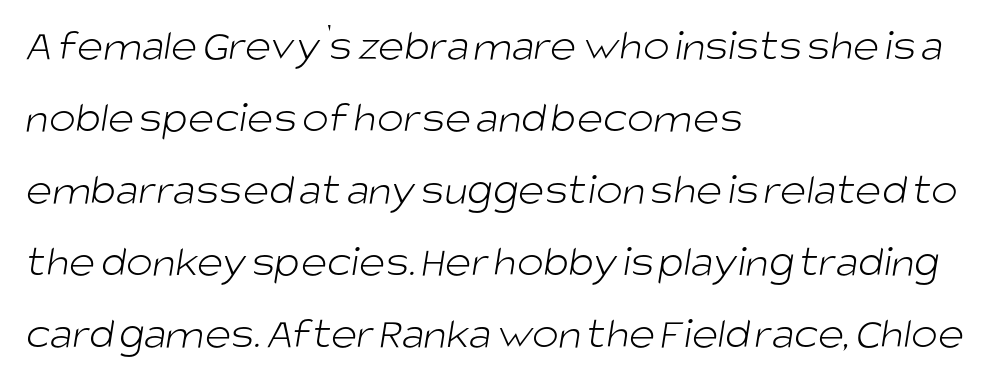
{"serif": "no", "bold": "no", "weight": "light", "width": "normal", "stroke_contrast": "low", "x_height": "large", "monospaced": "no", "underline": "no", "align": "left", "line_spacing": "normal", "line_spacing_ratio": 1.6, "letter_spacing": "normal", "letter_spacing_em": 0.0, "glyph_px": 45}
